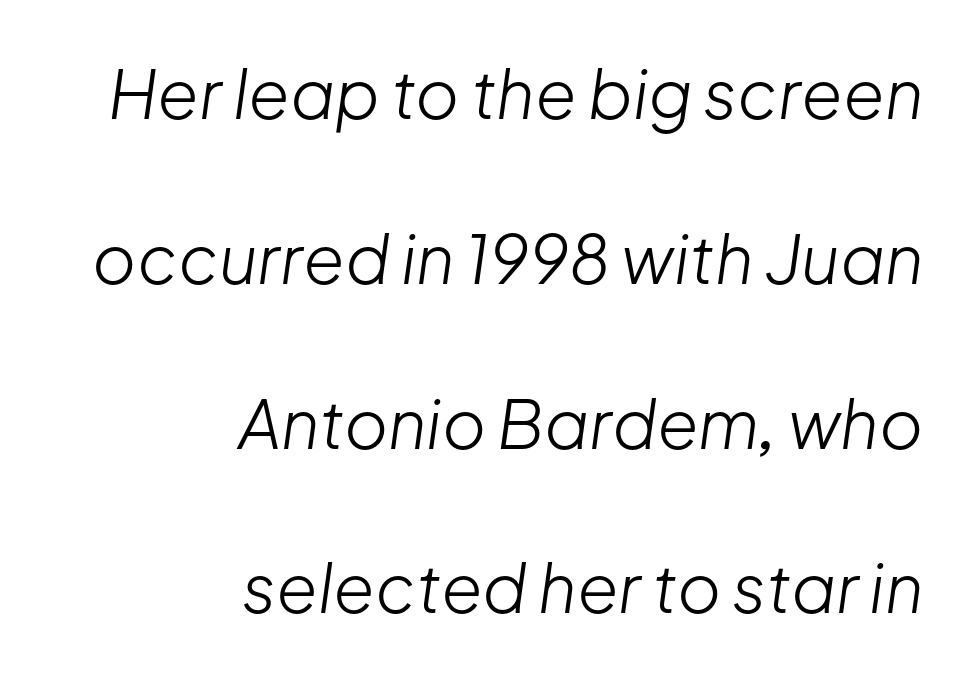
Here the designer chose a conventional face with non-uniform glyph widths. Between one letter and the next there's only the usual sliver of space. If you measured baseline to baseline, you'd find a long distance. Weight: regular or lighter. Does the copy run flush right? Yes — the right margin is perfectly even. The lettering tilts uniformly, giving the passage an italic look.
